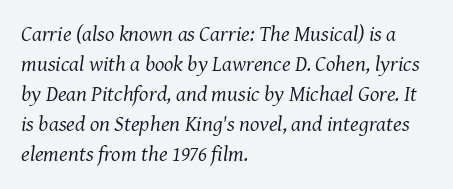
{"italic": "yes", "lean": "right", "slant_degrees": 8, "bold": "no", "underline": "no", "align": "left", "line_spacing": "normal", "line_spacing_ratio": 1.36, "letter_spacing": "normal", "letter_spacing_em": 0.0, "glyph_px": 22}
